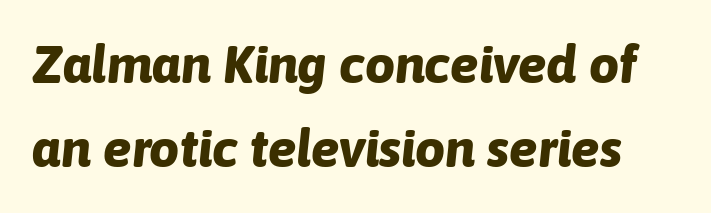
A typesetter would call this proportional, since set widths differ per character. Whoever set this chose a conventional vertical rhythm. Italic? Definitely — the glyphs are oblique. You could call the tracking neutral — neither tight nor loose. The zone under the glyphs is completely vacant.
